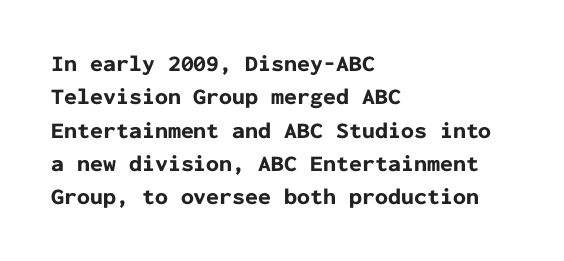
Every letter is thick-stroked: bold, no question. The space directly below the letters is spotless. How would I describe the line gaps? Plain and ordinary. A classic flush-left, rag-right setting is used for this passage. The specimen reads as upright at a glance.
